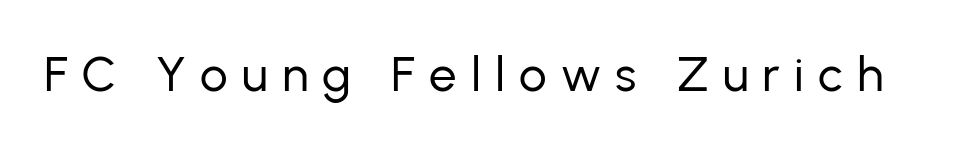
The image shows 49 px regular-weight sans-serif type, upright; set unusually wide letter spacing (+0.29 em), not underlined; low stroke contrast and a medium x-height.
